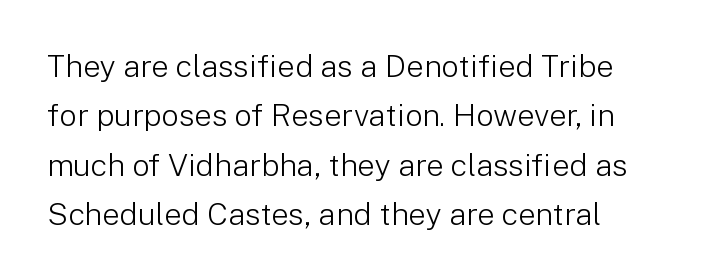
Q: Is the text bold? A: No.
Q: Is the text italic (slanted)? A: No, it is upright.
Q: Is the typeface a serif or a sans-serif typeface? A: Sans-serif.
Q: Is the text underlined? A: No.
Q: Is the spacing between letters normal or unusually wide? A: Normal.
Q: Is the spacing between lines tight, normal or loose? A: Normal.
Q: Width (condensed, normal, or wide)? A: Normal.
Q: Stroke contrast? A: Low.
Q: x-height? A: Medium.
Q: Monospaced? A: No.
